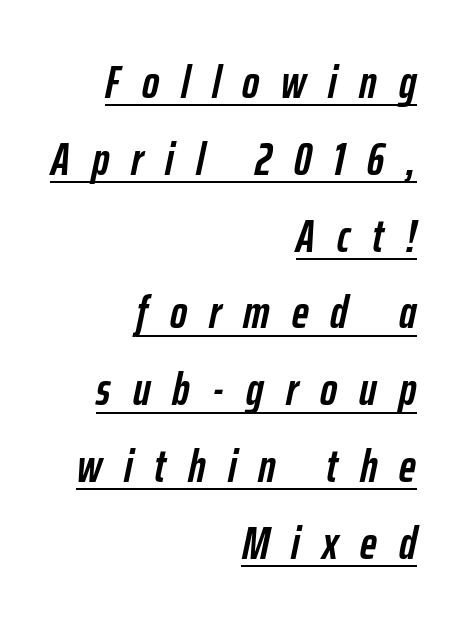
One-word summary of the alignment: right. The passage shown has open, widely tracked lettering throughout. Do the characters align in a grid? No, the font is proportional. What's the leading like? Ordinary, nothing unusual. Designer's note — italics engaged. Every word sits above its own underline.
